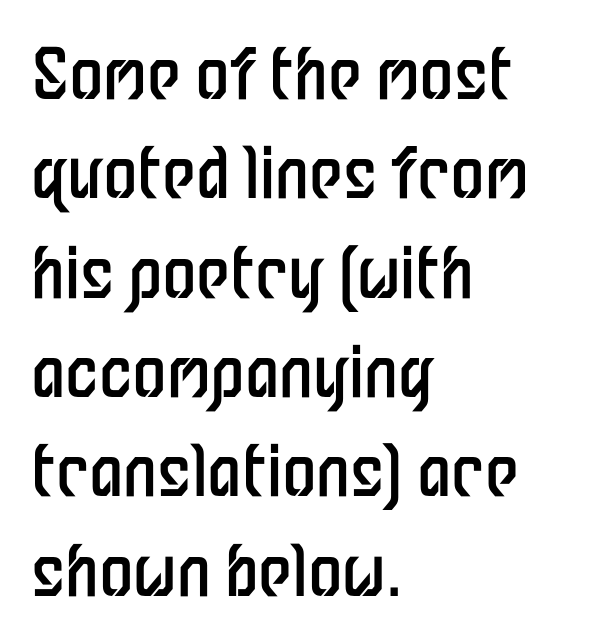
The image shows 69 px regular-weight, condensed sans-serif type, upright; set left-aligned, normal line spacing (1.44x), normal letter spacing, not underlined; low stroke contrast and a medium x-height.
